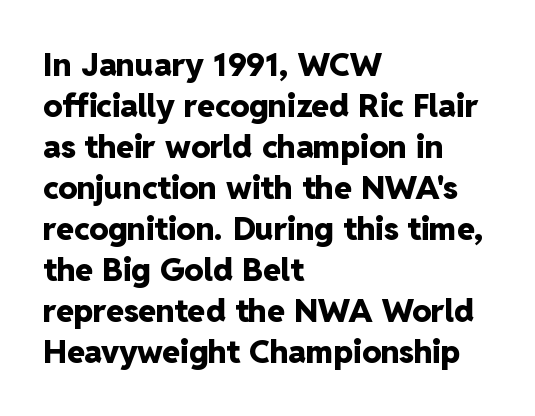
The image shows 32 px heavy sans-serif type, upright; set left-aligned, normal line spacing (1.28x), normal letter spacing, not underlined; low stroke contrast and a medium x-height.
